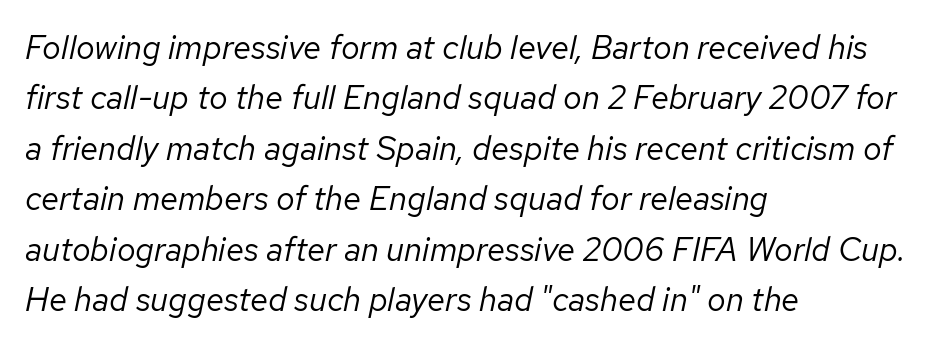
This rendering features lettering with no underline. When letters slant like this, we call the style italic. Whoever set this chose a conventional vertical rhythm. Spacing verdict: proportional, widths tailored to each character.
